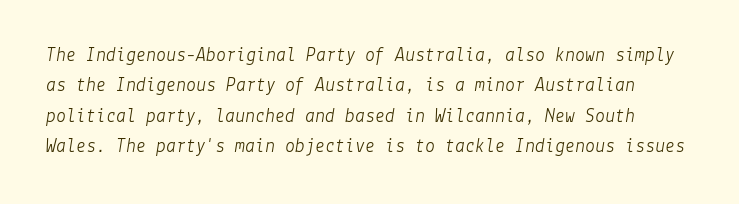
Q: Is the text bold? A: No.
Q: Is the text italic (slanted)? A: Yes, it leans right by about 9 degrees.
Q: Is the text underlined? A: No.
Q: Is the spacing between letters normal or unusually wide? A: Normal.
Q: Is the spacing between lines tight, normal or loose? A: Normal.
